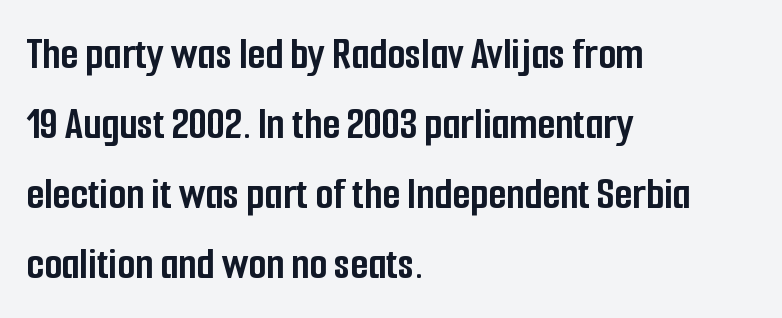
Varying glyph widths throughout — classic text-font behaviour. Designer's note — italics off, roman on. The letters are bold, with thick, heavy strokes. Typographically, this falls in the sans-serif category. The rows are spaced the way most documents space them. If you drew a ruler down the left edge, every line would touch it.
